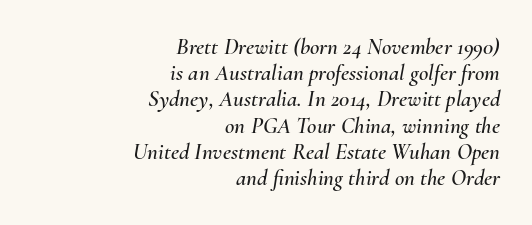
These lines are set flush right with a ragged left edge. Leading is clearly below the norm, producing a dense column. Lines of text with bare space underneath. Designer's note — italics engaged. Is the letter spacing exaggerated? No — it looks like the ordinary default.
